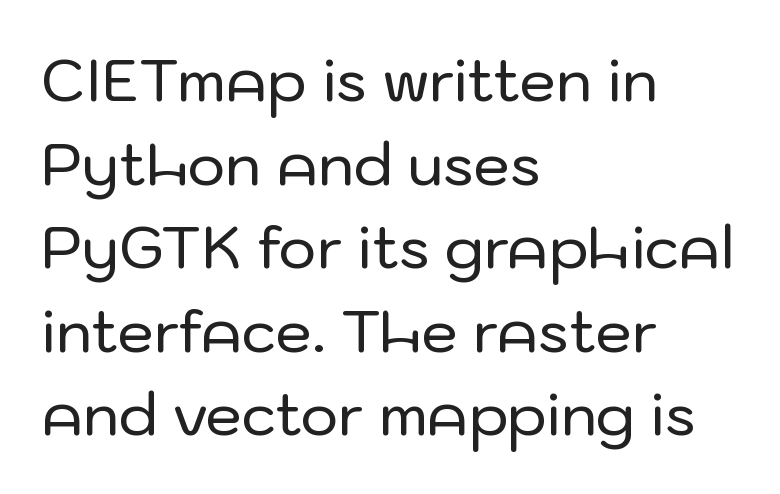
The passage is arranged the way most books set body copy — flush left. Is this a fixed-width face? No — the glyphs have proportional, varying widths. The vertical gap from one line to the next is medium. Check where the strokes stop: nothing finishes them off — pure sans.
